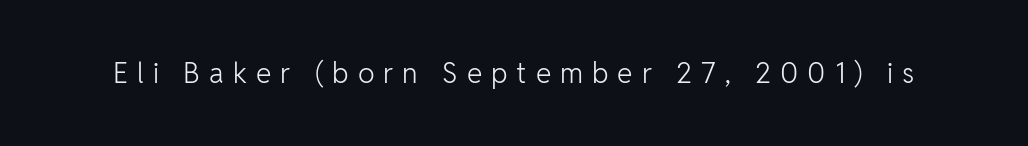
{"serif": "no", "italic": "no", "bold": "no", "weight": "light", "width": "normal", "stroke_contrast": "low", "x_height": "medium", "monospaced": "no", "underline": "no", "letter_spacing": "wide", "letter_spacing_em": 0.32, "glyph_px": 28}
